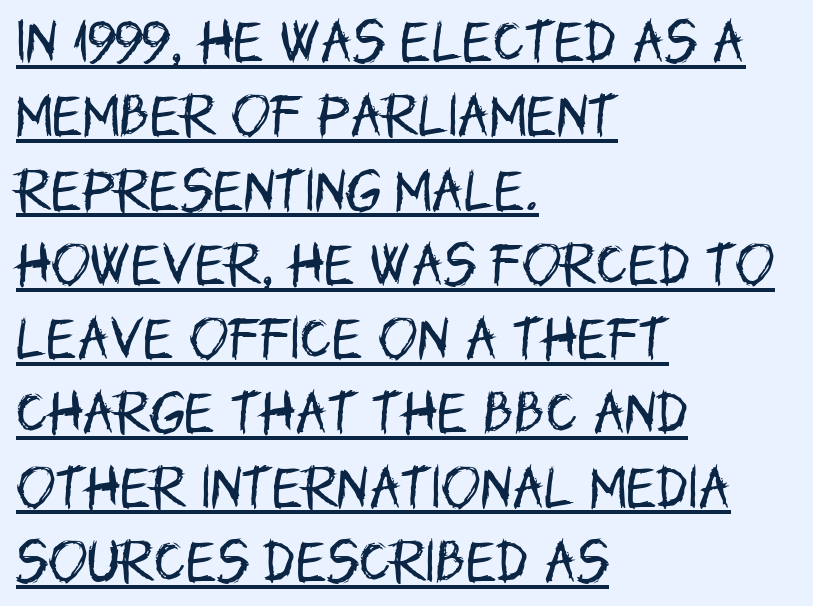
{"serif": "no", "italic": "no", "bold": "no", "weight": "regular", "width": "condensed", "stroke_contrast": "low", "x_height": "large", "monospaced": "no", "underline": "yes", "align": "left", "line_spacing": "normal", "line_spacing_ratio": 1.58, "letter_spacing": "normal", "letter_spacing_em": 0.0, "glyph_px": 47}
